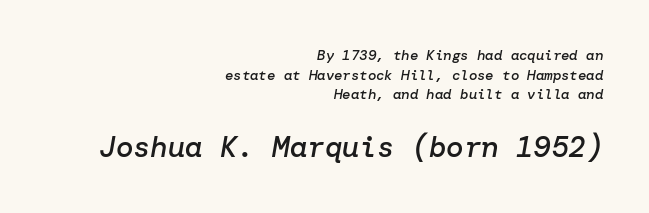
The image shows 29 px semibold type, italic (leaning right); set right-aligned, normal line spacing (1.41x), normal letter spacing, not underlined; the second (bottom) block is 2.07x larger; low stroke contrast and a medium x-height.
